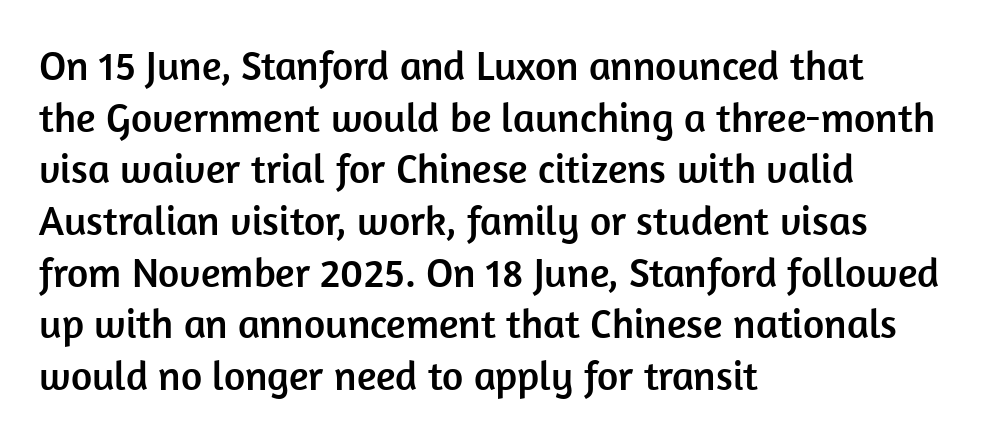
{"serif": "no", "italic": "no", "width": "normal", "stroke_contrast": "low", "x_height": "medium", "monospaced": "no", "underline": "no", "align": "left", "line_spacing": "normal", "line_spacing_ratio": 1.26, "letter_spacing": "normal", "letter_spacing_em": 0.0, "glyph_px": 41}
